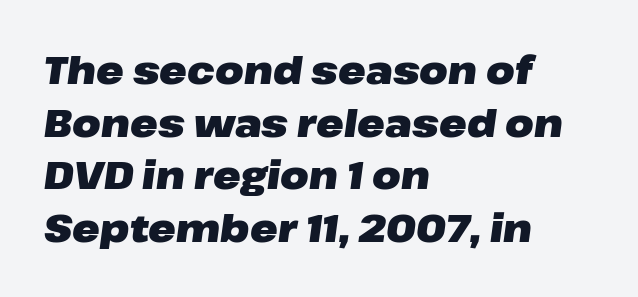
Q: Is the text bold? A: Yes.
Q: Is the text italic (slanted)? A: Yes, it leans right by about 8 degrees.
Q: Is the text underlined? A: No.
Q: How is the paragraph aligned? A: Left-aligned.
Q: Is the spacing between letters normal or unusually wide? A: Normal.
Q: Is the spacing between lines tight, normal or loose? A: Normal.
Q: Width (condensed, normal, or wide)? A: Wide.
Q: Stroke contrast? A: Low.
Q: x-height? A: Medium.
Q: Monospaced? A: No.
